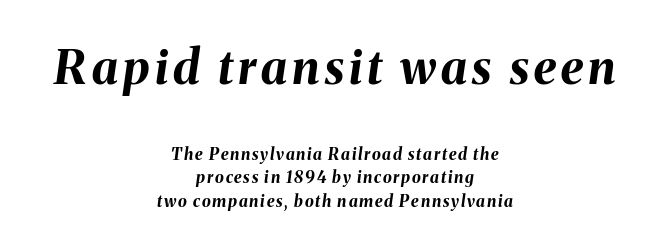
The image shows 47 px bold type, italic (leaning right); set centered, normal line spacing (1.47x), not underlined; the first (top) block is 2.94x larger; medium stroke contrast and a medium x-height.
